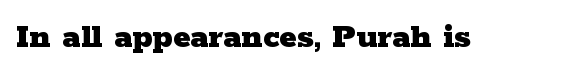
The image shows 37 px heavy, wide serif type, upright; set normal letter spacing, not underlined; low stroke contrast and a medium x-height.
